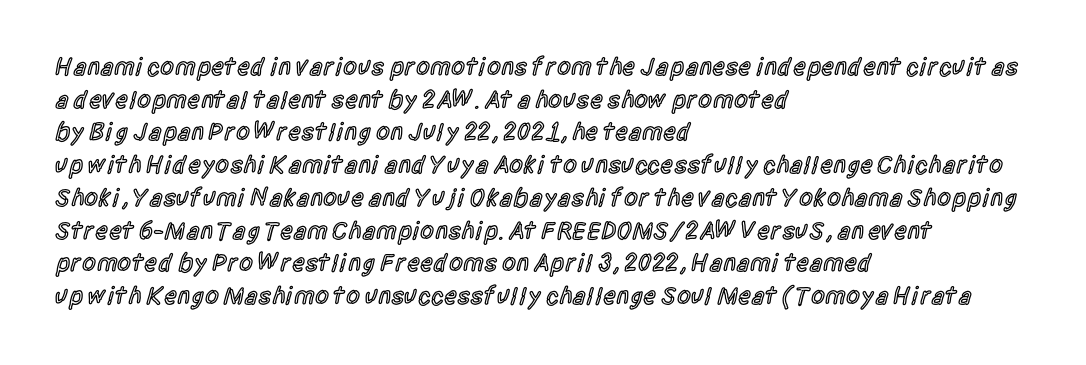
Q: Is the text bold? A: Semi-bold.
Q: Is the text italic (slanted)? A: Yes.
Q: Is the text underlined? A: No.
Q: How is the paragraph aligned? A: Left-aligned.
Q: Is the spacing between letters normal or unusually wide? A: Normal.
Q: Is the spacing between lines tight, normal or loose? A: Normal.
